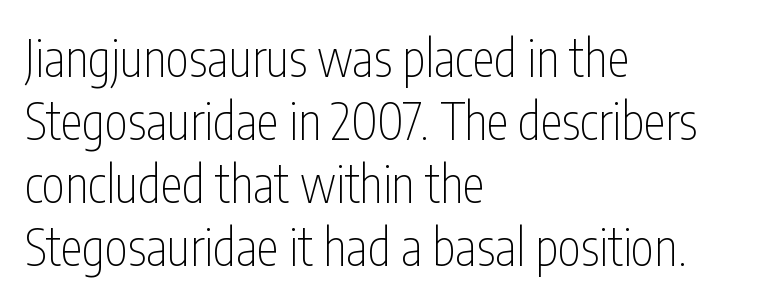
Q: Is the text bold? A: No.
Q: Is the text italic (slanted)? A: No, it is upright.
Q: Is the typeface a serif or a sans-serif typeface? A: Sans-serif.
Q: Is the text underlined? A: No.
Q: How is the paragraph aligned? A: Left-aligned.
Q: Is the spacing between letters normal or unusually wide? A: Normal.
Q: Is the spacing between lines tight, normal or loose? A: Normal.
Q: Width (condensed, normal, or wide)? A: Condensed.
Q: Stroke contrast? A: Low.
Q: x-height? A: Medium.
Q: Monospaced? A: No.
